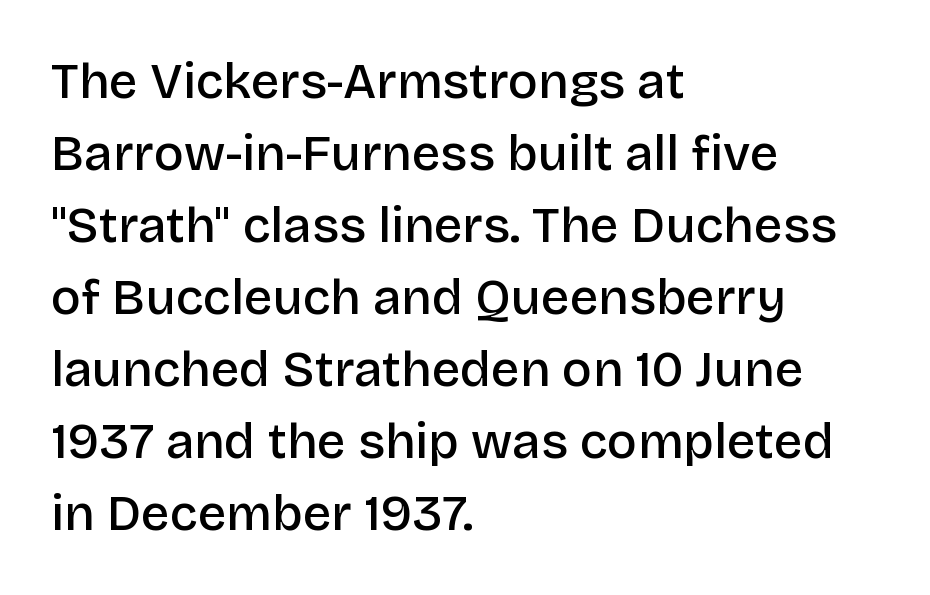
The image shows 50 px semibold sans-serif type, upright; set left-aligned, normal line spacing (1.44x), normal letter spacing, not underlined; low stroke contrast and a large x-height.
